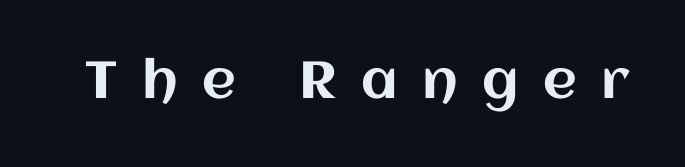
Unlike italic type, these characters show no tilt at all. Looks like regular typesetting: each glyph gets only the width it needs. Is the letter spacing exaggerated? Yes — the characters are pushed far apart. Just letters on the line, the space beneath them empty.
